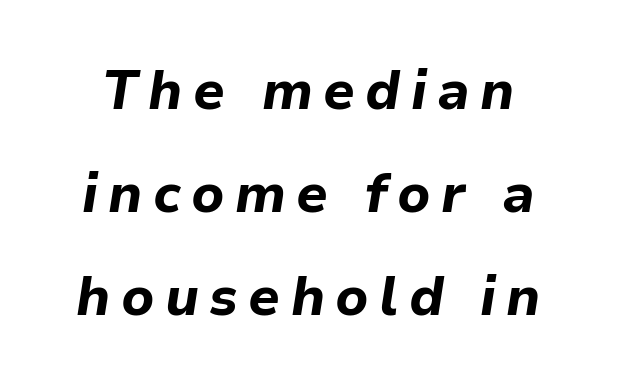
The foot of each line stays bare and open. Horizontal bands of white between lines are thick stripes. Quick note: italic. Weight check: bold — yes, fully.
